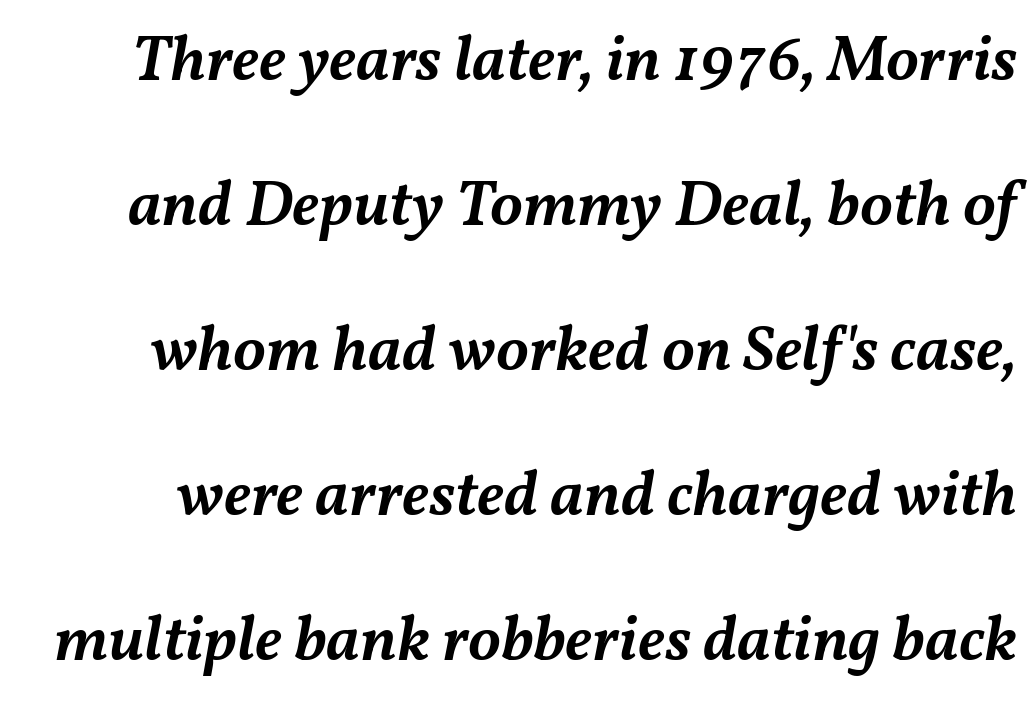
Q: Is the text bold? A: Semi-bold.
Q: Is the text italic (slanted)? A: Yes, it leans right by about 11 degrees.
Q: Is the text underlined? A: No.
Q: Is the spacing between letters normal or unusually wide? A: Normal.
Q: Is the spacing between lines tight, normal or loose? A: Loose.
Q: Width (condensed, normal, or wide)? A: Normal.
Q: Stroke contrast? A: Medium.
Q: x-height? A: Medium.
Q: Monospaced? A: No.
